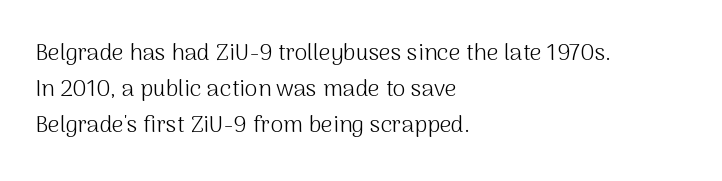
Nothing unusual about the tracking: characters are spaced as the font intends. The typesetter chose a ragged-right arrangement here. Vertical strokes here are truly vertical. In terms of leading, this rendering sits right in the middle.
